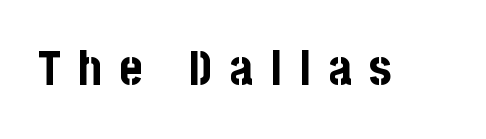
The image shows 49 px bold, condensed sans-serif type, upright; set unusually wide letter spacing (+0.36 em), not underlined; low stroke contrast and a large x-height.
